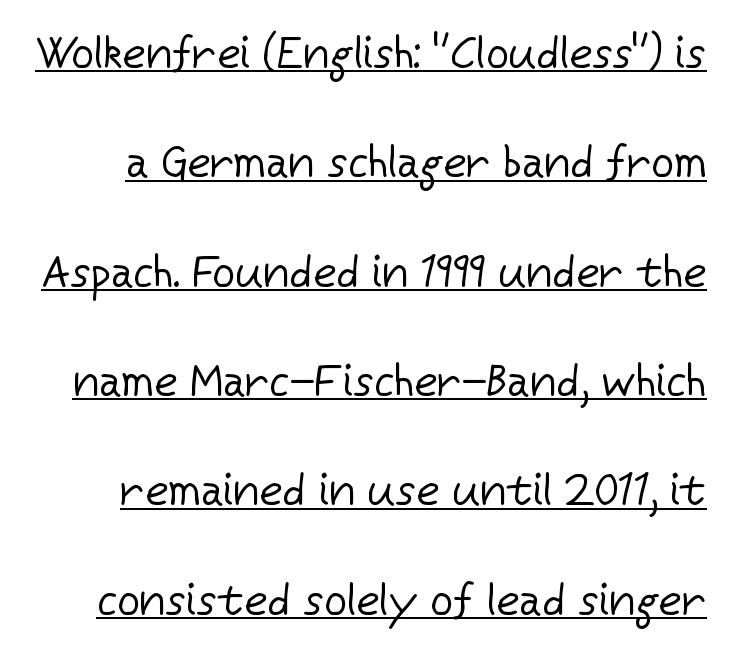
These lines keep a tight, regular rhythm from letter to letter. Leading: increased. Looks like regular typesetting: each glyph gets only the width it needs. What decoration does the sample have? An underline. No letter is thick-stroked: the sample isn't bold.
